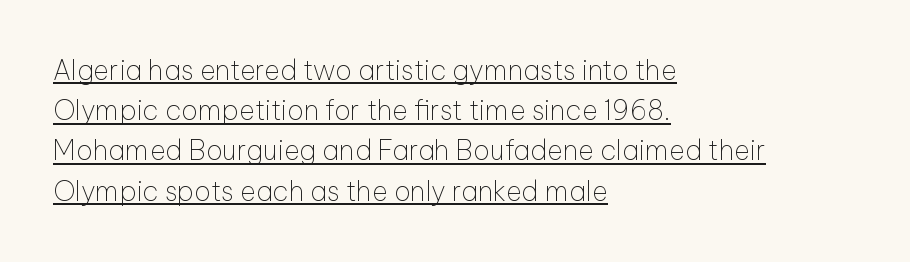
Q: Is the text bold? A: No.
Q: Is the text italic (slanted)? A: No, it is upright.
Q: Is the text underlined? A: Yes.
Q: How is the paragraph aligned? A: Left-aligned.
Q: Is the spacing between letters normal or unusually wide? A: Normal.
Q: Is the spacing between lines tight, normal or loose? A: Normal.
